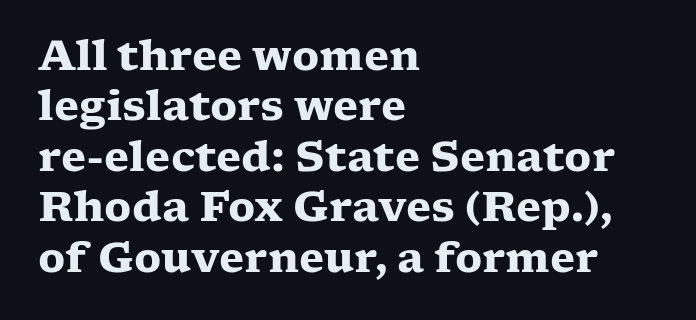
Q: Is the text bold? A: Yes.
Q: Is the text italic (slanted)? A: No, it is upright.
Q: Is the typeface a serif or a sans-serif typeface? A: Serif.
Q: Is the text underlined? A: No.
Q: How is the paragraph aligned? A: Left-aligned.
Q: Is the spacing between letters normal or unusually wide? A: Normal.
Q: Width (condensed, normal, or wide)? A: Wide.
Q: Stroke contrast? A: Low.
Q: x-height? A: Medium.
Q: Monospaced? A: No.
